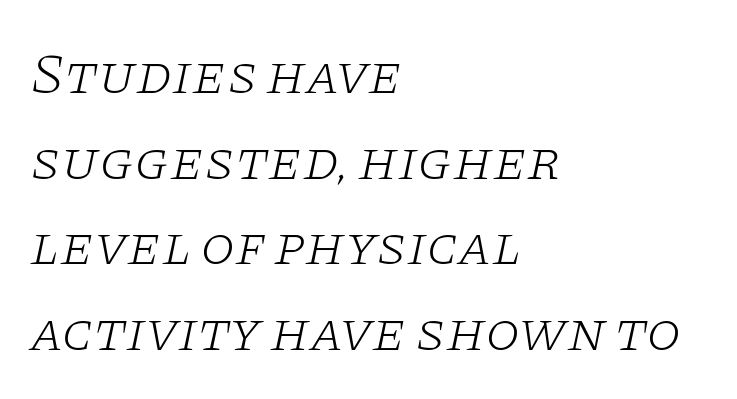
{"serif": "yes", "italic": "yes", "lean": "right", "slant_degrees": 11, "bold": "no", "weight": "light", "width": "wide", "stroke_contrast": "low", "x_height": "large", "monospaced": "no", "underline": "no", "align": "left", "line_spacing": "normal", "line_spacing_ratio": 1.53, "letter_spacing": "normal", "letter_spacing_em": 0.0, "glyph_px": 56}
